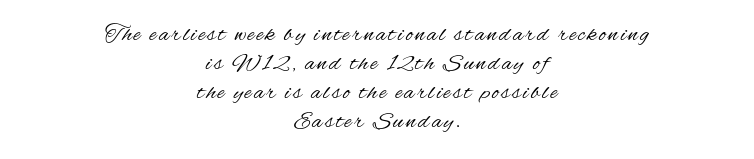
The image shows 24 px text type; set centered, line spacing 1.21x, not underlined.
